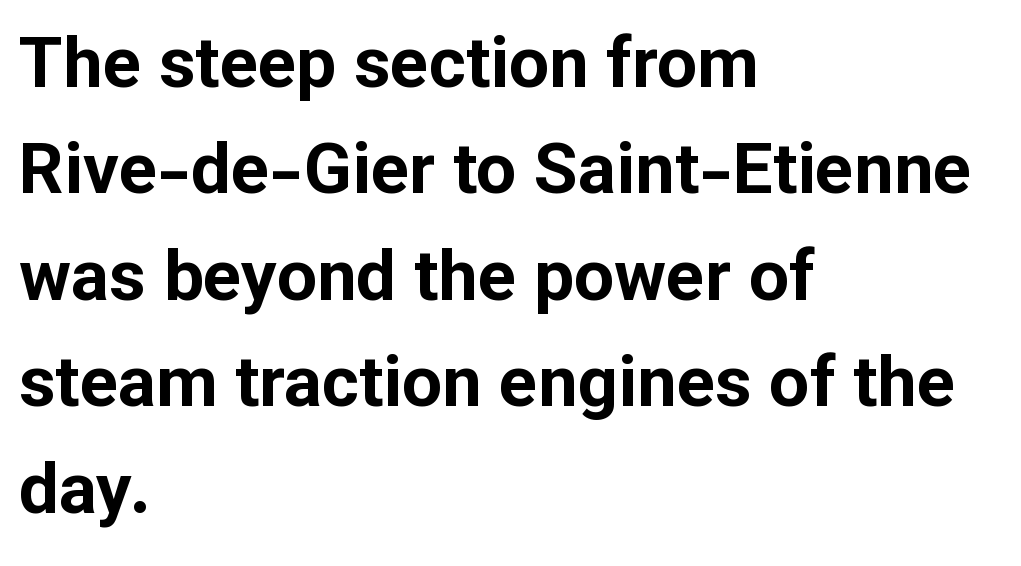
Q: Is the text bold? A: Yes.
Q: Is the text italic (slanted)? A: No, it is upright.
Q: Is the typeface a serif or a sans-serif typeface? A: Sans-serif.
Q: Is the text underlined? A: No.
Q: How is the paragraph aligned? A: Left-aligned.
Q: Is the spacing between letters normal or unusually wide? A: Normal.
Q: Is the spacing between lines tight, normal or loose? A: Normal.
Q: Width (condensed, normal, or wide)? A: Normal.
Q: Stroke contrast? A: Low.
Q: x-height? A: Medium.
Q: Monospaced? A: No.
